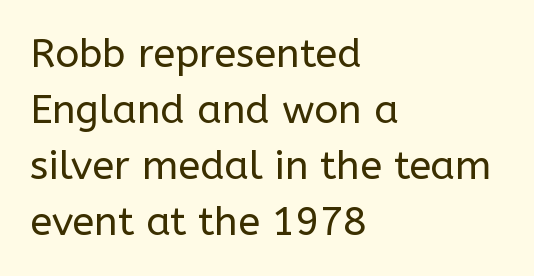
I'd call this a sans setting — the letters go barefoot. You could call the tracking neutral — neither tight nor loose. No letter is thick-stroked: the sample isn't bold. These lines were composed using upright roman letters. Caption: multi-line text, flush left, ragged right. These lines sit exactly where default settings would place them.
